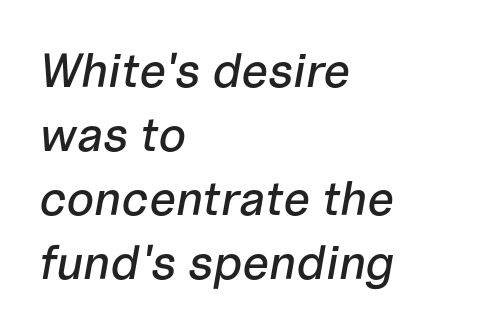
Q: Is the text italic (slanted)? A: Yes, it leans right by about 10 degrees.
Q: Is the text underlined? A: No.
Q: How is the paragraph aligned? A: Left-aligned.
Q: Is the spacing between letters normal or unusually wide? A: Normal.
Q: Is the spacing between lines tight, normal or loose? A: Normal.
Q: Width (condensed, normal, or wide)? A: Normal.
Q: Stroke contrast? A: Low.
Q: x-height? A: Medium.
Q: Monospaced? A: No.
